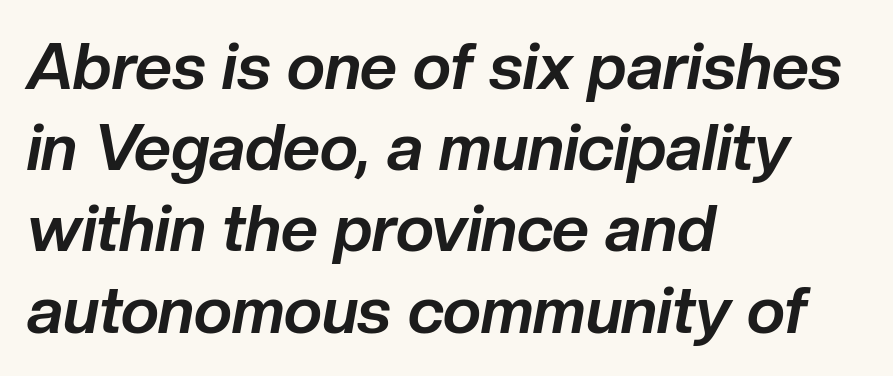
The rendering uses natural spacing where letterforms have individual widths. All the whitespace from short lines collects on the right. In terms of posture, this sample is oblique. Descenders hang freely into open space.
